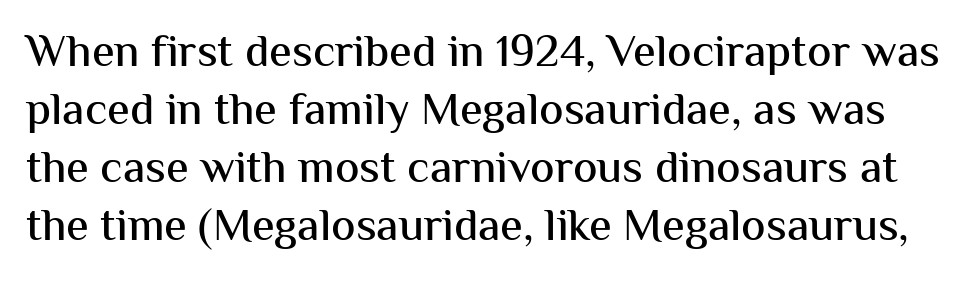
The image shows 46 px sans-serif type, upright; set normal line spacing (1.26x), normal letter spacing, not underlined; medium stroke contrast and a medium x-height.
